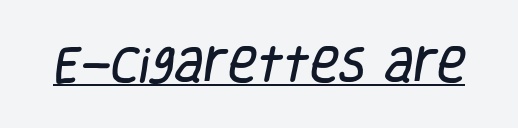
The image shows 40 px condensed sans-serif type; set normal letter spacing, underlined; low stroke contrast and a large x-height.
